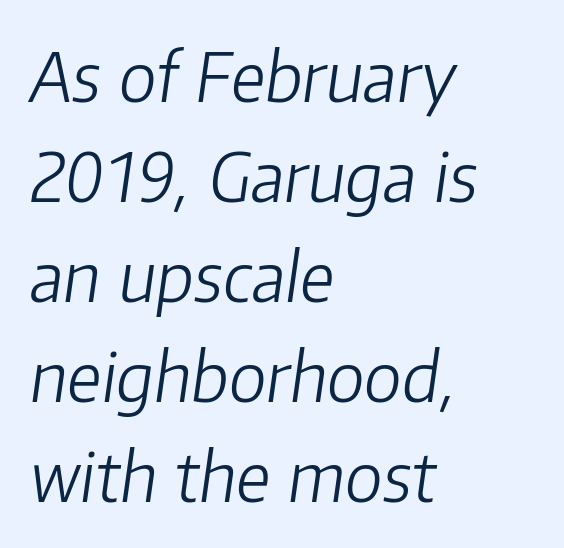
The image shows 68 px light type, italic (leaning right); set left-aligned, normal line spacing (1.47x), normal letter spacing, not underlined; low stroke contrast and a medium x-height.
